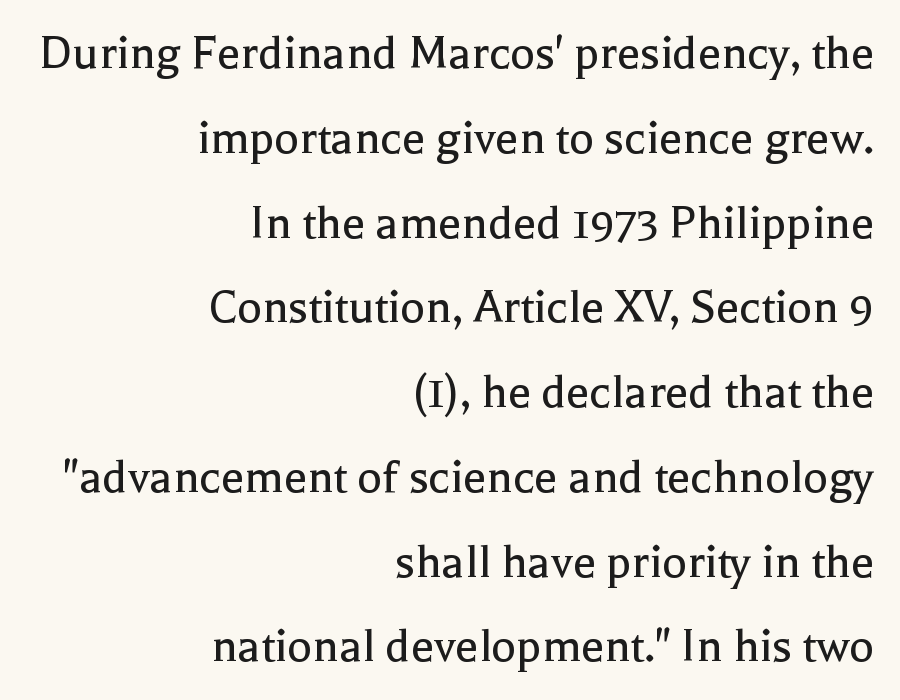
Q: Is the text bold? A: No.
Q: Is the text italic (slanted)? A: No, it is upright.
Q: Is the typeface a serif or a sans-serif typeface? A: Serif.
Q: Is the text underlined? A: No.
Q: How is the paragraph aligned? A: Right-aligned.
Q: Is the spacing between letters normal or unusually wide? A: Normal.
Q: Is the spacing between lines tight, normal or loose? A: Normal.
Q: Width (condensed, normal, or wide)? A: Normal.
Q: x-height? A: Medium.
Q: Monospaced? A: No.
